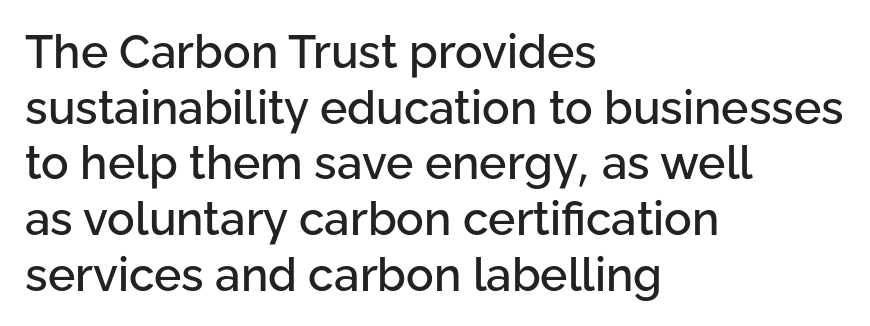
The compositor pushed each line to the left boundary. This is sans-serif lettering, the kind often seen on screens and signage. Every stem runs plumb, perpendicular to the baseline. The area under the type is left untouched.
